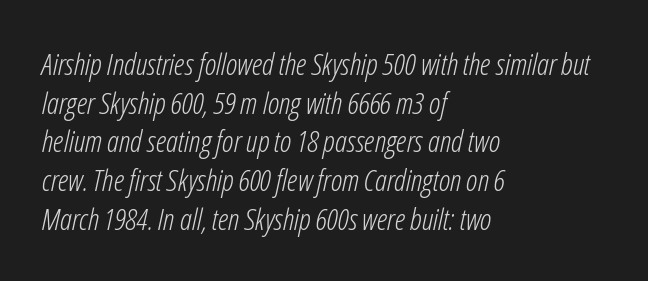
Letters have the restrained weight of plain body copy at most. Letters rest on an invisible, unmarked baseline. A typesetter would call this leading conventional body-copy spacing. These lines keep a tight, regular rhythm from letter to letter. This rendering uses left alignment, leaving the right contour irregular.
